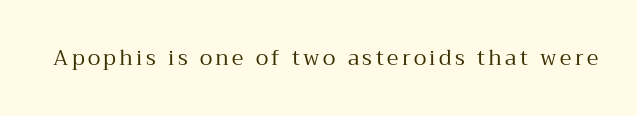
The image shows 21 px text type, upright; set not underlined.
